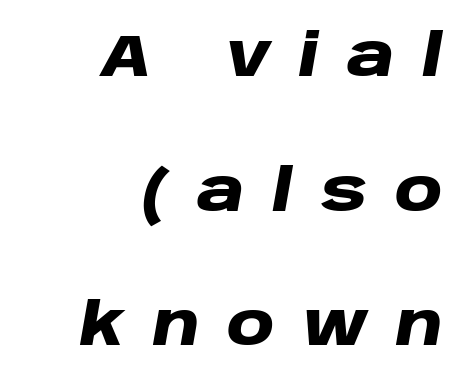
Q: Is the text bold? A: Yes.
Q: Is the text italic (slanted)? A: Yes, it leans right by about 10 degrees.
Q: Is the text underlined? A: No.
Q: How is the paragraph aligned? A: Right-aligned.
Q: Is the spacing between letters normal or unusually wide? A: Unusually wide.
Q: Is the spacing between lines tight, normal or loose? A: Loose.
Q: Width (condensed, normal, or wide)? A: Wide.
Q: Stroke contrast? A: Low.
Q: x-height? A: Large.
Q: Monospaced? A: No.
